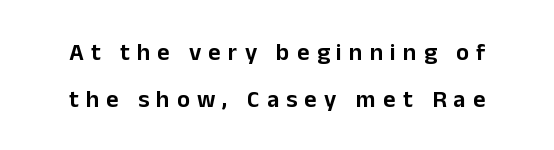
Q: Is the text italic (slanted)? A: No, it is upright.
Q: Is the text underlined? A: No.
Q: Is the spacing between letters normal or unusually wide? A: Unusually wide.
Q: Is the spacing between lines tight, normal or loose? A: Loose.
